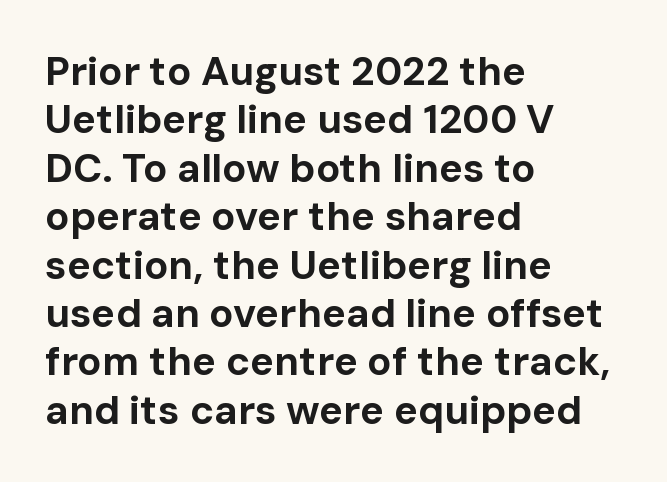
The image shows 40 px bold sans-serif type, upright; set left-aligned, line spacing 1.21x, normal letter spacing, not underlined; low stroke contrast and a medium x-height.
